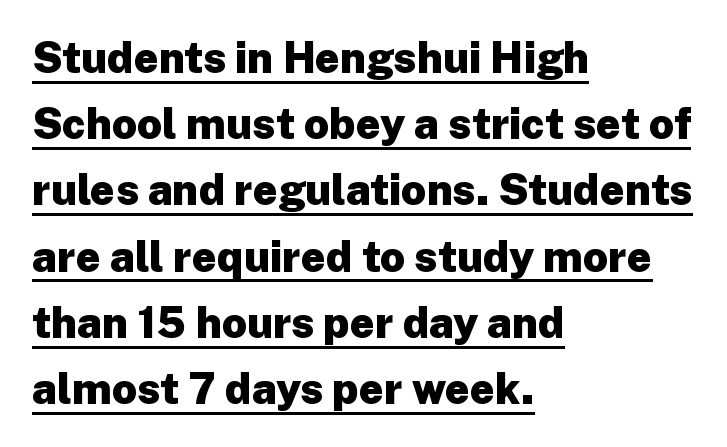
{"serif": "no", "italic": "no", "bold": "yes", "weight": "heavy", "width": "normal", "stroke_contrast": "low", "x_height": "medium", "monospaced": "no", "underline": "yes", "align": "left", "line_spacing": "normal", "line_spacing_ratio": 1.54, "letter_spacing": "normal", "letter_spacing_em": 0.0, "glyph_px": 43}
